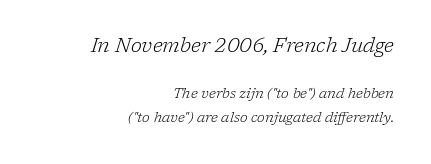
{"italic": "yes", "lean": "right", "slant_degrees": 17, "bold": "no", "underline": "no", "align": "right", "line_spacing_ratio": 1.71, "letter_spacing": "normal", "letter_spacing_em": 0.0, "larger_block": "first", "size_ratio": 1.43, "glyph_px": 20}
